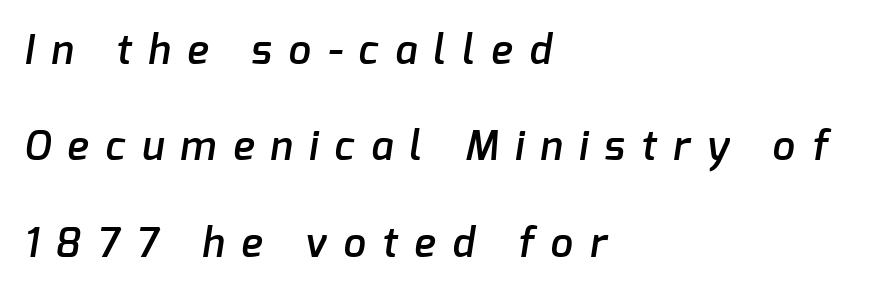
{"serif": "no", "bold": "semi", "weight": "semibold", "width": "normal", "stroke_contrast": "low", "x_height": "medium", "monospaced": "no", "underline": "no", "align": "left", "line_spacing": "loose", "line_spacing_ratio": 2.41, "letter_spacing": "wide", "letter_spacing_em": 0.42, "glyph_px": 40}
